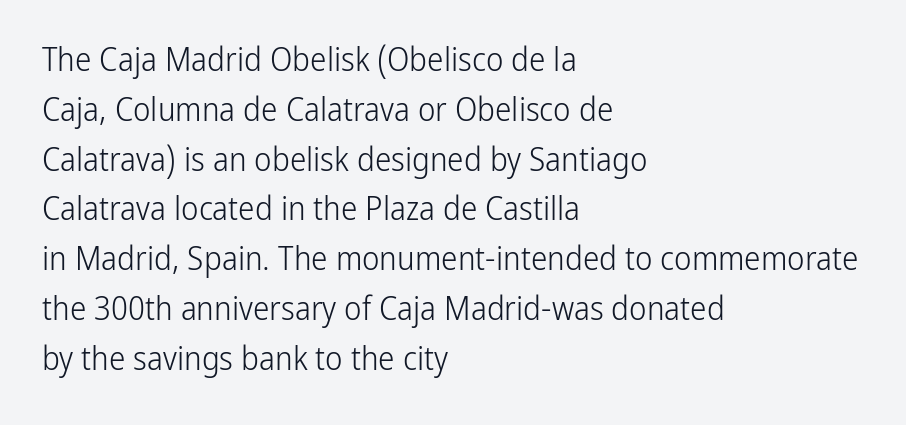
Honestly, the letter spacing is just normal — you wouldn't notice it. In terms of posture, this sample is upright. No letter is thick-stroked: the sample isn't bold. A clean baseline with only descenders dipping below it. The lines are quadded left. Check where the strokes stop: nothing finishes them off — pure sans.
